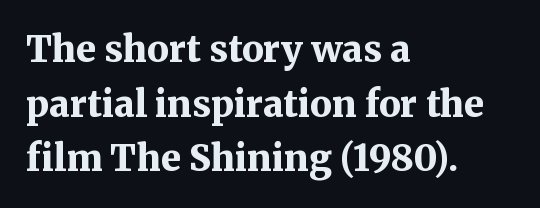
{"serif": "yes", "italic": "no", "bold": "yes", "weight": "bold", "width": "normal", "stroke_contrast": "medium", "x_height": "medium", "monospaced": "no", "underline": "no", "align": "left", "line_spacing": "normal", "line_spacing_ratio": 1.52, "letter_spacing": "normal", "letter_spacing_em": 0.0, "glyph_px": 36}
